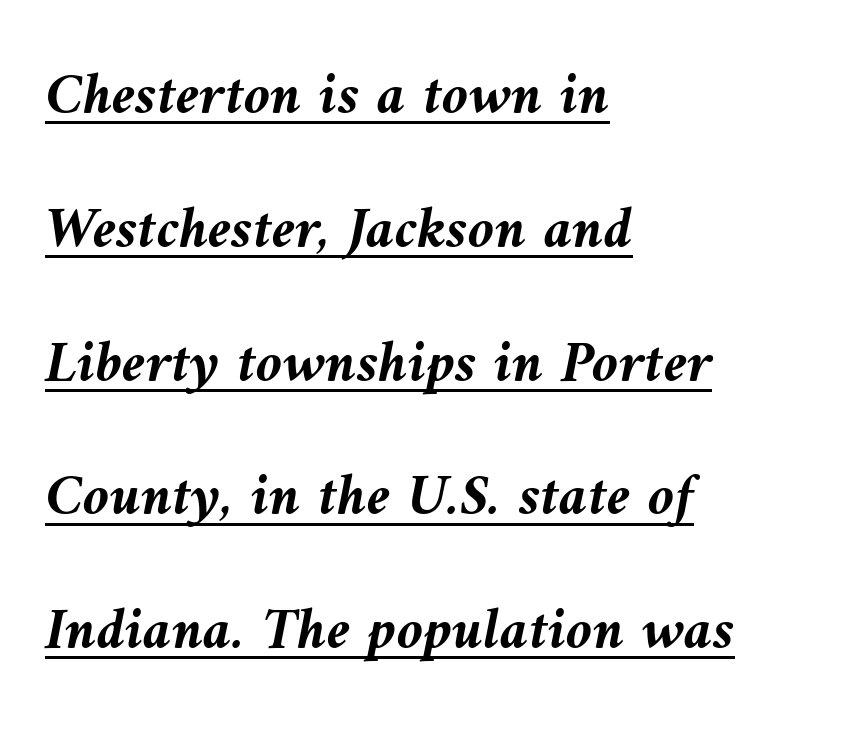
Does the lettering tilt? It does — this is italic. One-word summary of the alignment: left. Tracking here is standard; glyphs follow each other at the usual distance. The typesetting leans heavy: a genuine bold. Somebody hit Ctrl+U on this one — the words are underlined. The letters advance in unequal steps, a hallmark of proportional type.
